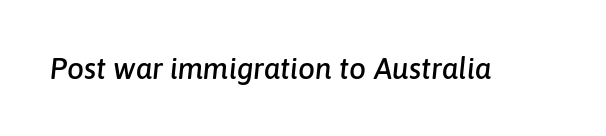
{"italic": "yes", "lean": "right", "slant_degrees": 6, "width": "normal", "stroke_contrast": "low", "x_height": "medium", "monospaced": "no", "underline": "no", "letter_spacing": "normal", "letter_spacing_em": 0.0, "glyph_px": 30}
